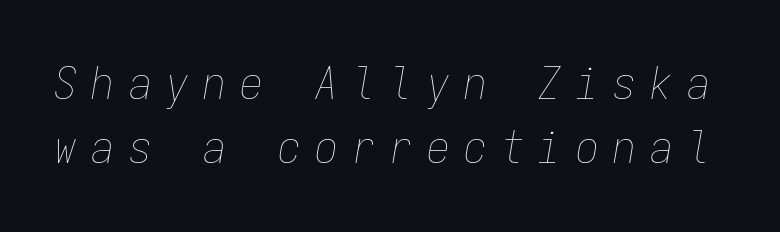
{"italic": "yes", "lean": "right", "slant_degrees": 9, "bold": "no", "weight": "thin", "width": "condensed", "stroke_contrast": "low", "x_height": "medium", "monospaced": "yes", "underline": "no", "line_spacing": "normal", "line_spacing_ratio": 1.4, "letter_spacing": "wide", "letter_spacing_em": 0.31, "glyph_px": 46}
